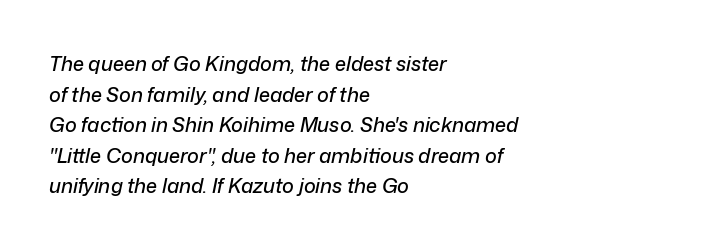
{"italic": "yes", "lean": "right", "slant_degrees": 12, "underline": "no", "align": "left", "line_spacing": "normal", "line_spacing_ratio": 1.53, "letter_spacing": "normal", "letter_spacing_em": 0.0, "glyph_px": 20}
